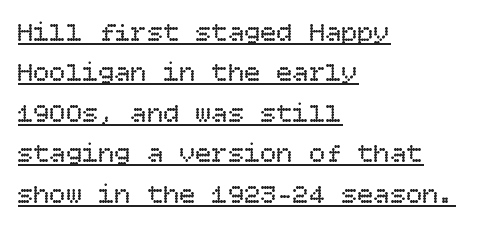
Q: Is the text bold? A: No.
Q: Is the text italic (slanted)? A: No, it is upright.
Q: Is the text underlined? A: Yes.
Q: How is the paragraph aligned? A: Left-aligned.
Q: Is the spacing between letters normal or unusually wide? A: Normal.
Q: Is the spacing between lines tight, normal or loose? A: Normal.
